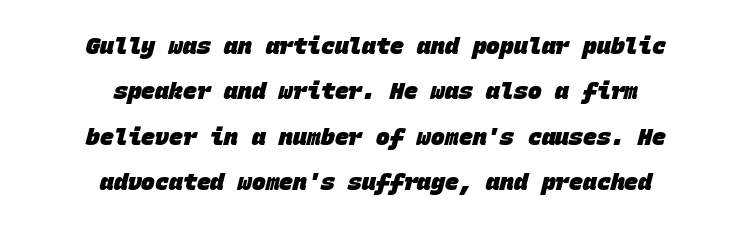
Is the block centered? Yes — each line is placed symmetrically about the middle. Is the type bold? Yes — the strokes are clearly thick and heavy. In terms of leading, this rendering errs on the spacious side. Unmarked baselines from the first word to the last. The letters sit at their default tracking, neither squeezed nor spread.
